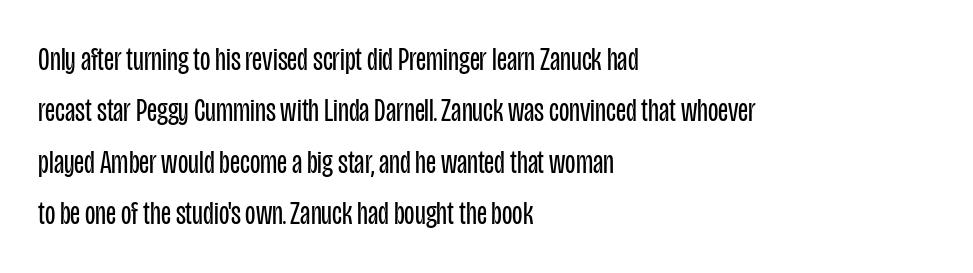
Q: Is the text bold? A: No.
Q: Is the text italic (slanted)? A: No, it is upright.
Q: Is the typeface a serif or a sans-serif typeface? A: Sans-serif.
Q: Is the text underlined? A: No.
Q: How is the paragraph aligned? A: Left-aligned.
Q: Is the spacing between letters normal or unusually wide? A: Normal.
Q: Is the spacing between lines tight, normal or loose? A: Normal.
Q: Width (condensed, normal, or wide)? A: Condensed.
Q: Stroke contrast? A: Low.
Q: x-height? A: Large.
Q: Monospaced? A: No.
